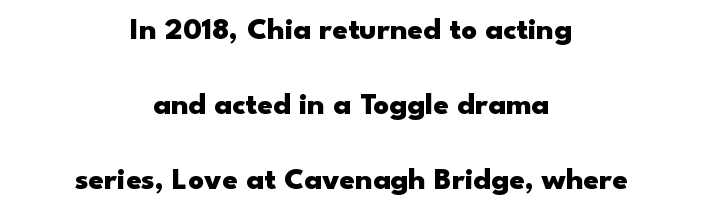
{"serif": "no", "italic": "no", "bold": "yes", "weight": "heavy", "width": "wide", "stroke_contrast": "low", "x_height": "small", "monospaced": "no", "underline": "no", "align": "center", "line_spacing": "loose", "line_spacing_ratio": 2.42, "letter_spacing": "normal", "letter_spacing_em": 0.0, "glyph_px": 31}
